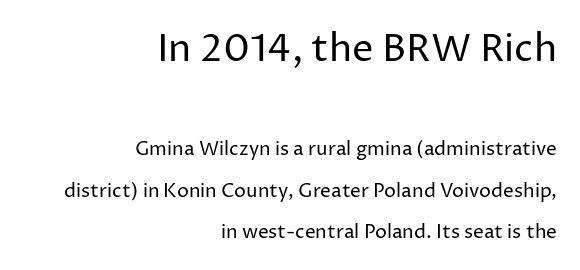
One glance says open: line gaps are wider than usual. The designer gave the opening block more size than the closing block. This sample is right-justified, so line beginnings fall wherever the words allow. The glyphs are unaccompanied by any horizontal stroke below them.
